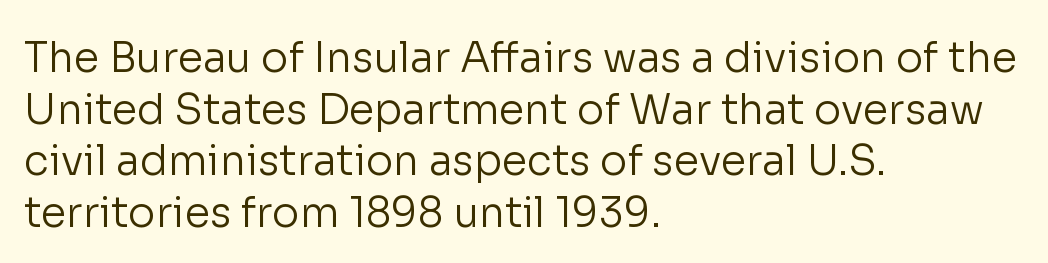
Q: Is the text bold? A: No.
Q: Is the text italic (slanted)? A: No, it is upright.
Q: Is the typeface a serif or a sans-serif typeface? A: Sans-serif.
Q: Is the text underlined? A: No.
Q: How is the paragraph aligned? A: Left-aligned.
Q: Is the spacing between letters normal or unusually wide? A: Normal.
Q: Is the spacing between lines tight, normal or loose? A: Normal.
Q: Width (condensed, normal, or wide)? A: Normal.
Q: Stroke contrast? A: Low.
Q: x-height? A: Medium.
Q: Monospaced? A: No.
